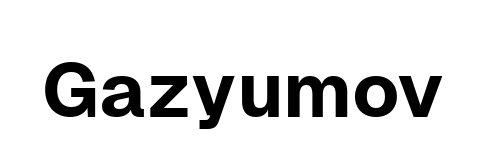
Between one letter and the next there's only the usual sliver of space. Is this a sans? Yes — the strokes have no serifs. This rendering features lettering with no underline. This is the regular roman posture of the typeface. Each letter keeps its own natural width here, so spacing adapts to shape.
